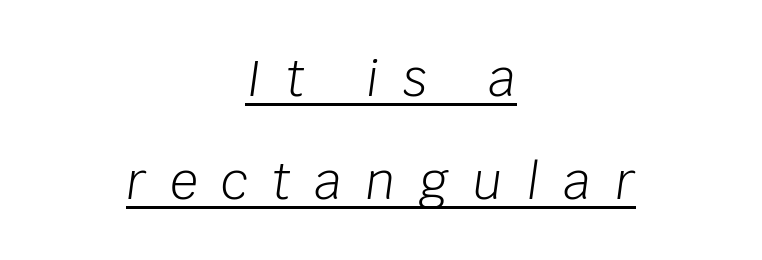
The image shows 49 px light type, italic (leaning right); set centered, loose line spacing (2.1x), unusually wide letter spacing (+0.49 em), underlined; low stroke contrast and a large x-height.
